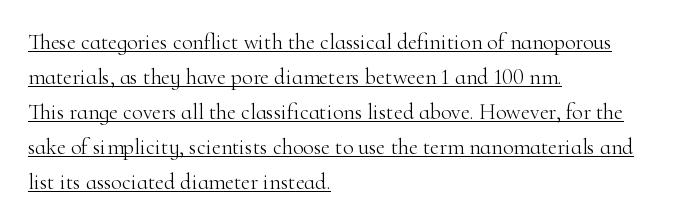
{"italic": "no", "bold": "no", "underline": "yes", "align": "left", "line_spacing": "normal", "line_spacing_ratio": 1.59, "letter_spacing": "normal", "letter_spacing_em": 0.0, "glyph_px": 22}
